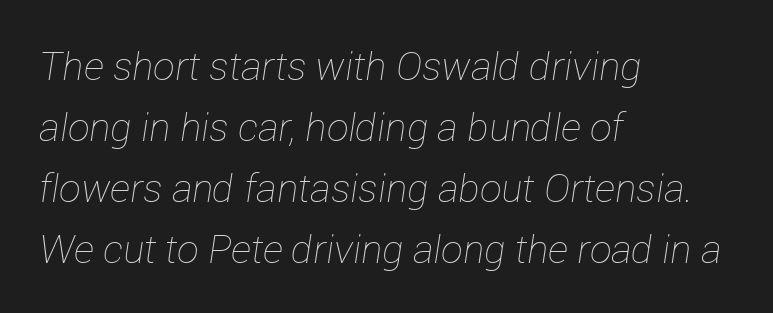
Q: Is the text bold? A: No.
Q: Is the text italic (slanted)? A: Yes, it leans right by about 12 degrees.
Q: Is the text underlined? A: No.
Q: How is the paragraph aligned? A: Left-aligned.
Q: Is the spacing between letters normal or unusually wide? A: Normal.
Q: Is the spacing between lines tight, normal or loose? A: Normal.
Q: Width (condensed, normal, or wide)? A: Normal.
Q: Stroke contrast? A: Low.
Q: x-height? A: Medium.
Q: Monospaced? A: No.
